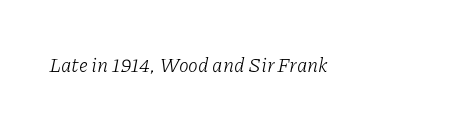
{"italic": "yes", "lean": "right", "slant_degrees": 11, "bold": "no", "underline": "no", "letter_spacing": "normal", "letter_spacing_em": 0.0, "glyph_px": 20}
